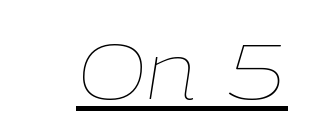
Q: Is the text bold? A: No.
Q: Is the text italic (slanted)? A: Yes, it leans right by about 9 degrees.
Q: Is the text underlined? A: Yes.
Q: Is the spacing between letters normal or unusually wide? A: Normal.
Q: Width (condensed, normal, or wide)? A: Normal.
Q: Stroke contrast? A: Low.
Q: x-height? A: Medium.
Q: Monospaced? A: No.
